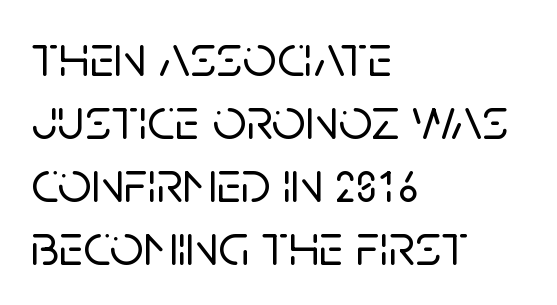
Q: Is the text italic (slanted)? A: No, it is upright.
Q: Is the typeface a serif or a sans-serif typeface? A: Sans-serif.
Q: Is the text underlined? A: No.
Q: How is the paragraph aligned? A: Left-aligned.
Q: Is the spacing between letters normal or unusually wide? A: Normal.
Q: Is the spacing between lines tight, normal or loose? A: Tight.
Q: Width (condensed, normal, or wide)? A: Normal.
Q: Stroke contrast? A: Low.
Q: x-height? A: Large.
Q: Monospaced? A: No.
